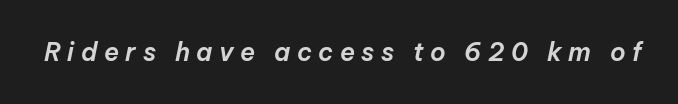
{"italic": "yes", "lean": "right", "slant_degrees": 12, "underline": "no", "letter_spacing": "wide", "letter_spacing_em": 0.26, "glyph_px": 25}
